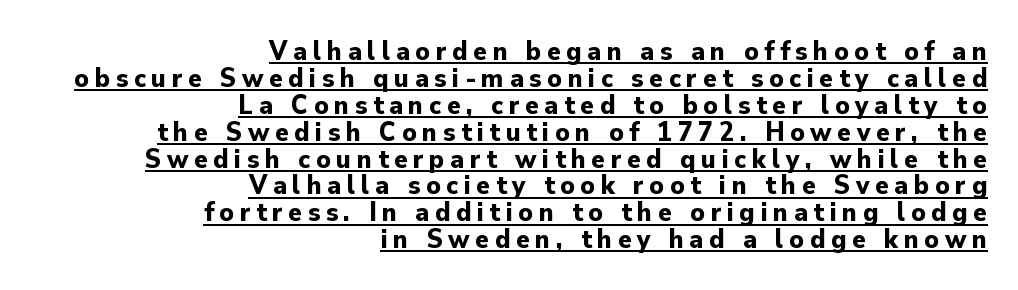
The image shows 28 px bold sans-serif type, upright; set right-aligned, tight line spacing (0.96x), unusually wide letter spacing (+0.2 em), underlined; low stroke contrast and a small x-height.
